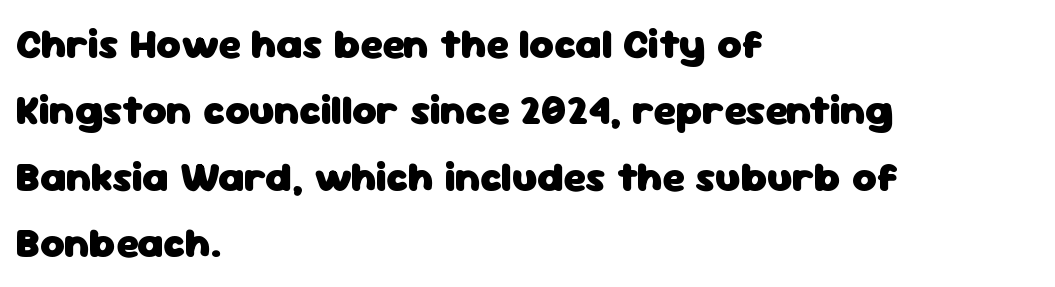
The image shows 42 px heavy sans-serif type, upright; set left-aligned, normal line spacing (1.58x), normal letter spacing, not underlined; low stroke contrast and a medium x-height.
